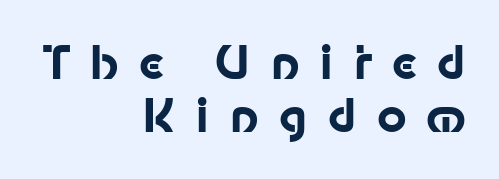
The image shows 46 px bold sans-serif type, upright; set right-aligned, line spacing 1.16x, unusually wide letter spacing (+0.43 em), not underlined; low stroke contrast and a medium x-height.
